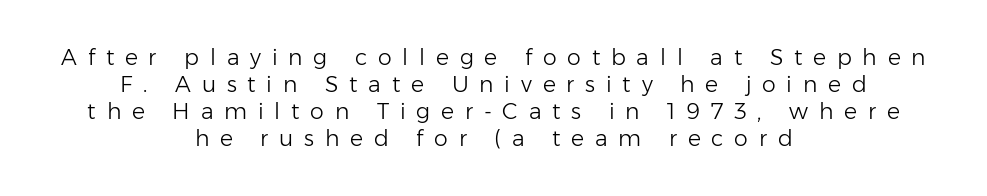
What stands out about the letter spacing? Its width — letters are far apart. If you drew a line through each stem, it would be perfectly vertical. Each row of text sits above clean, open space. Short and long lines alike share a common midpoint. Summary of weight: not heavy and not bold.
